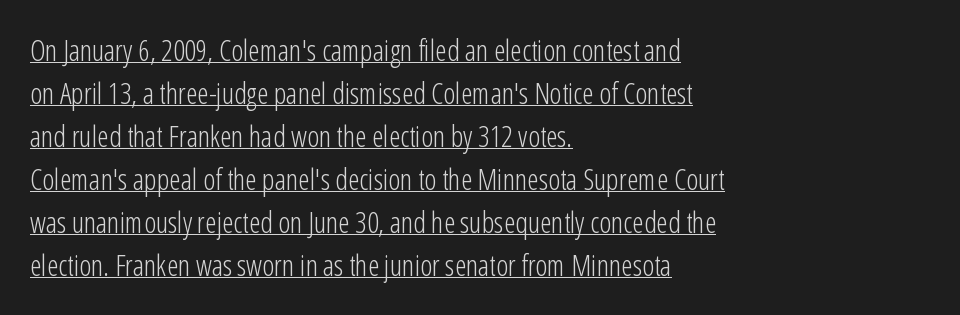
Q: Is the text bold? A: No.
Q: Is the text italic (slanted)? A: No, it is upright.
Q: Is the typeface a serif or a sans-serif typeface? A: Sans-serif.
Q: Is the text underlined? A: Yes.
Q: How is the paragraph aligned? A: Left-aligned.
Q: Is the spacing between letters normal or unusually wide? A: Normal.
Q: Is the spacing between lines tight, normal or loose? A: Normal.
Q: Width (condensed, normal, or wide)? A: Condensed.
Q: Stroke contrast? A: Low.
Q: x-height? A: Medium.
Q: Monospaced? A: No.
